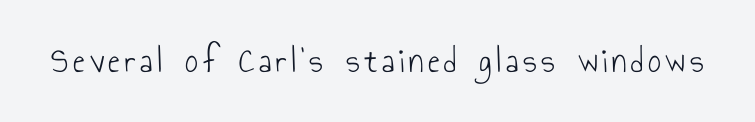
{"serif": "no", "italic": "no", "bold": "no", "weight": "light", "width": "condensed", "stroke_contrast": "low", "x_height": "small", "monospaced": "no", "underline": "no", "glyph_px": 36}
